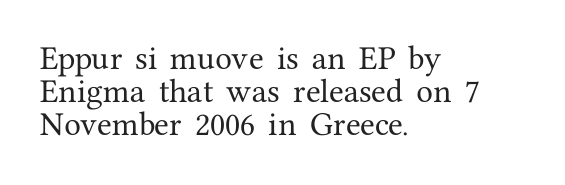
No extra tracking has been applied to these lines. Check the space under the baseline: it is left empty. The font's upright variant was chosen for this text. Casual observation: everything's shoved over to the left.
